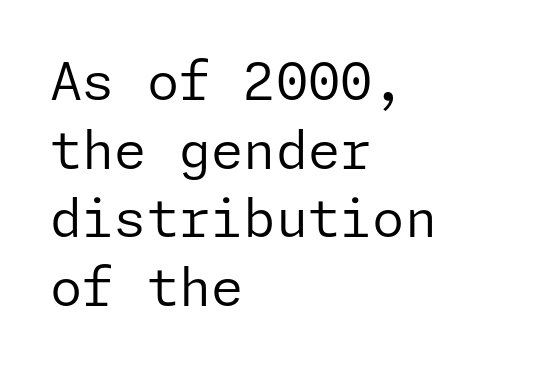
The image shows 52 px regular-weight sans-serif type, upright; set left-aligned, normal line spacing (1.32x), normal letter spacing, not underlined; low stroke contrast and a medium x-height.
